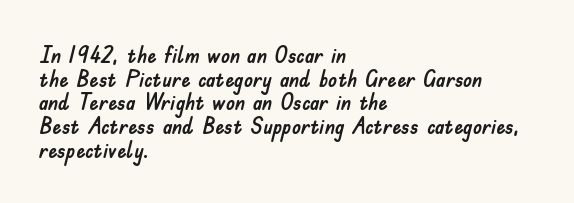
Q: Is the text italic (slanted)? A: Yes.
Q: Is the text underlined? A: No.
Q: How is the paragraph aligned? A: Left-aligned.
Q: Is the spacing between letters normal or unusually wide? A: Normal.
Q: Is the spacing between lines tight, normal or loose? A: Tight.
